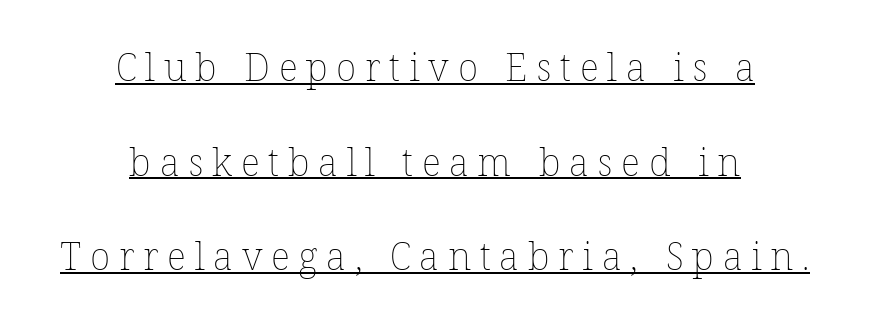
{"italic": "no", "bold": "no", "weight": "thin", "width": "normal", "stroke_contrast": "low", "x_height": "medium", "monospaced": "no", "underline": "yes", "align": "center", "line_spacing": "loose", "line_spacing_ratio": 2.49, "letter_spacing": "wide", "letter_spacing_em": 0.23, "glyph_px": 38}
